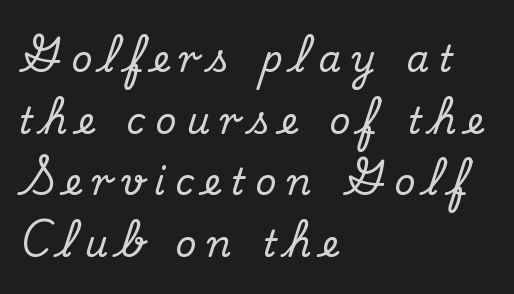
Underlining? Definitely not there. This sample has the flowing, uneven cadence of proportional lettering. The face used here is rendered with a markedly widened letterfit. The setting favours the left margin, as ordinary paragraphs usually do. The characters display serif detailing at their extremities.
